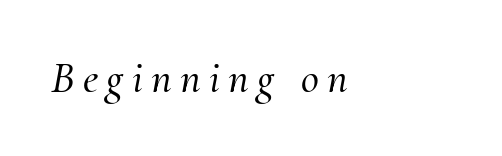
The image shows 44 px serif type, italic (leaning right); set left-aligned, not underlined; medium stroke contrast and a small x-height.
